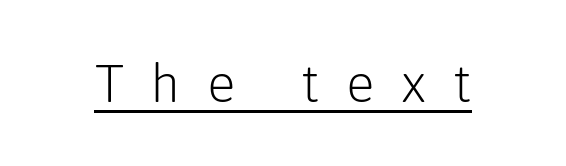
Each stroke keeps to a modest, everyday thickness or less. Glance below the letters and you will spot a drawn line. The rendering inserts visible extra space after every character. Proportional: the letters do not fall into vertical columns. Upright lettering throughout. To sum up the face: it is a sans, with no serifs.
